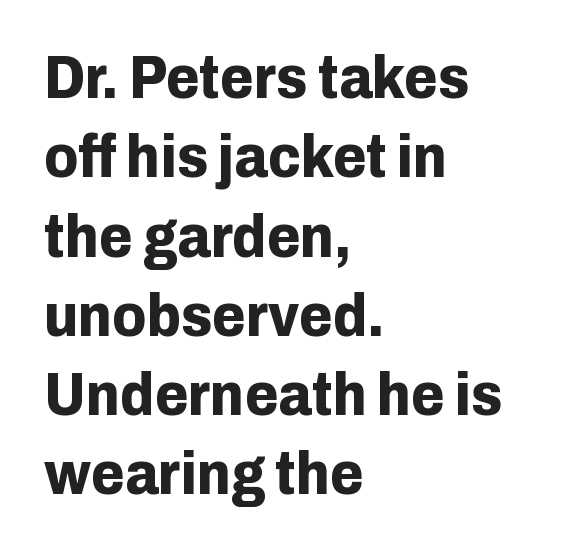
Q: Is the text bold? A: Yes.
Q: Is the text italic (slanted)? A: No, it is upright.
Q: Is the typeface a serif or a sans-serif typeface? A: Sans-serif.
Q: Is the text underlined? A: No.
Q: How is the paragraph aligned? A: Left-aligned.
Q: Is the spacing between letters normal or unusually wide? A: Normal.
Q: Is the spacing between lines tight, normal or loose? A: Normal.
Q: Width (condensed, normal, or wide)? A: Normal.
Q: Stroke contrast? A: Low.
Q: x-height? A: Medium.
Q: Monospaced? A: No.
